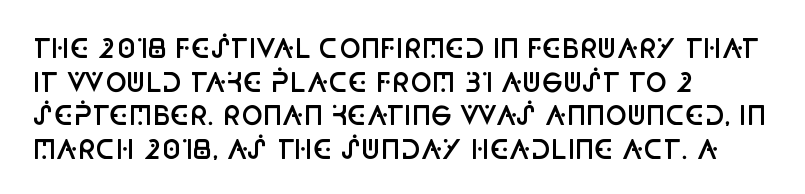
Each row of text sits above clean, open space. Notice how the passage keeps a crisp vertical edge on the left only. These lines keep a tight, regular rhythm from letter to letter. The strokes are fattened partway — semibold, not bold. Regarding leading, the lines here are spaced in the standard way. Upright lettering throughout.
